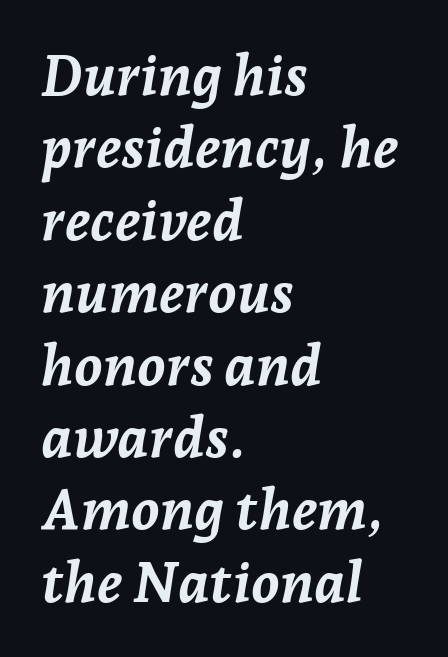
Q: Is the text bold? A: Yes.
Q: Is the text italic (slanted)? A: Yes, it leans right by about 7 degrees.
Q: Is the text underlined? A: No.
Q: How is the paragraph aligned? A: Left-aligned.
Q: Is the spacing between letters normal or unusually wide? A: Normal.
Q: Is the spacing between lines tight, normal or loose? A: Normal.
Q: Width (condensed, normal, or wide)? A: Normal.
Q: Stroke contrast? A: Low.
Q: x-height? A: Medium.
Q: Monospaced? A: No.
